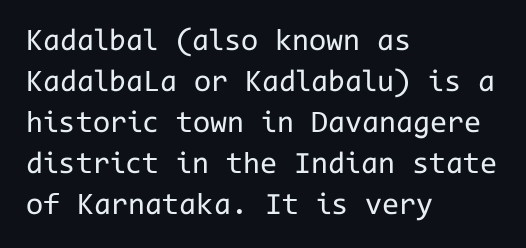
The line-height multiplier appears to be the usual default. Monospaced: the letters line up in strict vertical columns. The gap between lines stays unmarked. Vertical strokes here are truly vertical. Observe the ordinary spacing: letters are neighbours, not strangers.
